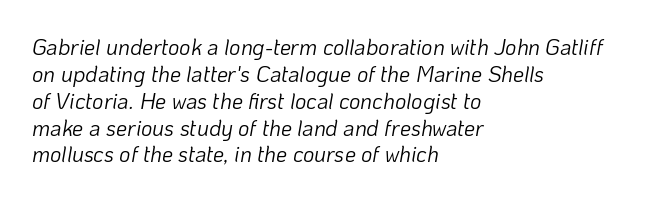
Weight: regular or lighter. The letterforms sit shoulder to shoulder at normal distance. A student would call this left alignment; a typographer would say flush left, rag right. You can tell it's italic because the verticals aren't actually vertical.
